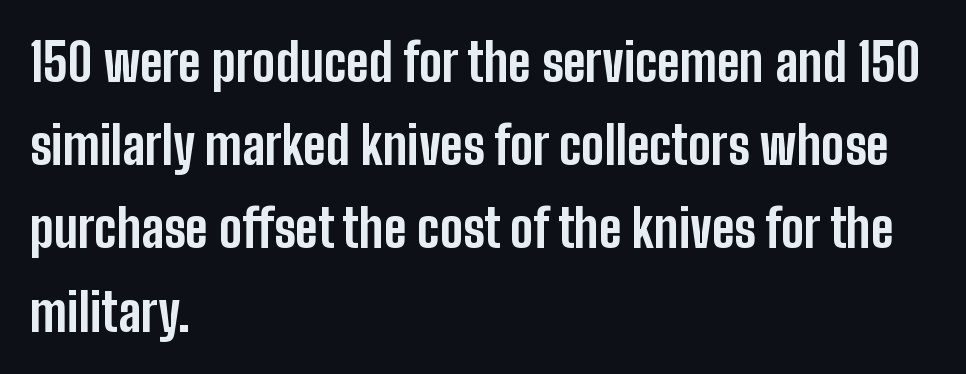
Notice how thick the strokes are: this is what a full bold looks like. Designer's note — italics off, roman on. Anything drawn beneath the words? Only blank space. The lines in this sample share a left origin and differ only in where they stop. Note the varied advance widths — an 'i' is clearly narrower than an 'm'. You could call the tracking neutral — neither tight nor loose.
